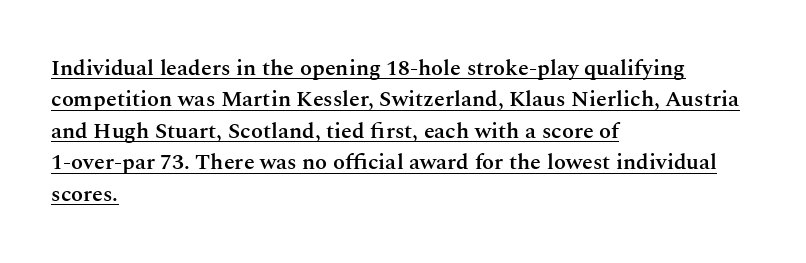
{"italic": "no", "bold": "semi", "underline": "yes", "align": "left", "line_spacing": "normal", "line_spacing_ratio": 1.43, "letter_spacing": "normal", "letter_spacing_em": 0.0, "glyph_px": 22}
